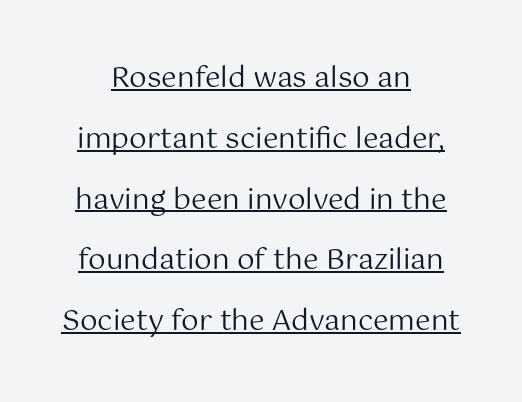
Q: Is the text bold? A: No.
Q: Is the text italic (slanted)? A: No, it is upright.
Q: Is the typeface a serif or a sans-serif typeface? A: Sans-serif.
Q: Is the text underlined? A: Yes.
Q: Is the spacing between letters normal or unusually wide? A: Normal.
Q: Is the spacing between lines tight, normal or loose? A: Loose.
Q: Width (condensed, normal, or wide)? A: Normal.
Q: Stroke contrast? A: Medium.
Q: x-height? A: Medium.
Q: Monospaced? A: No.
